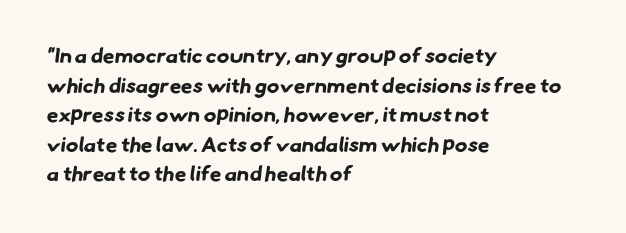
Q: Is the text bold? A: Yes.
Q: Is the text underlined? A: No.
Q: How is the paragraph aligned? A: Left-aligned.
Q: Is the spacing between letters normal or unusually wide? A: Normal.
Q: Is the spacing between lines tight, normal or loose? A: Normal.
